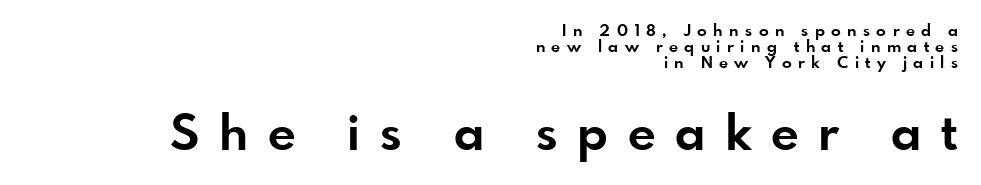
{"serif": "no", "italic": "no", "bold": "yes", "weight": "bold", "width": "normal", "stroke_contrast": "low", "x_height": "small", "monospaced": "no", "underline": "no", "align": "right", "line_spacing": "tight", "line_spacing_ratio": 1.01, "letter_spacing": "wide", "letter_spacing_em": 0.4, "larger_block": "second", "size_ratio": 3.06, "glyph_px": 49}
